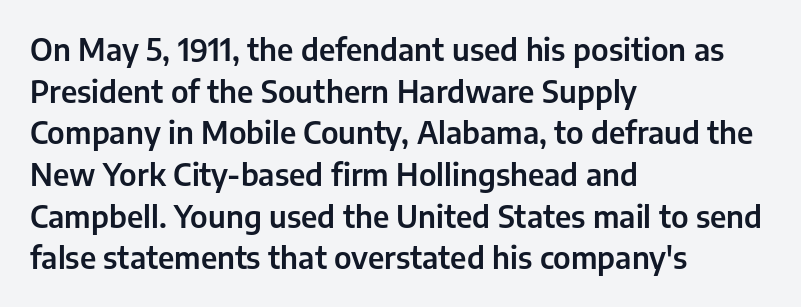
The letters advance in unequal steps, a hallmark of proportional type. This rendering features lettering with no underline. Honestly, the row spacing looks completely unremarkable. This sample is left-justified, so line endings fall wherever the words run out.
